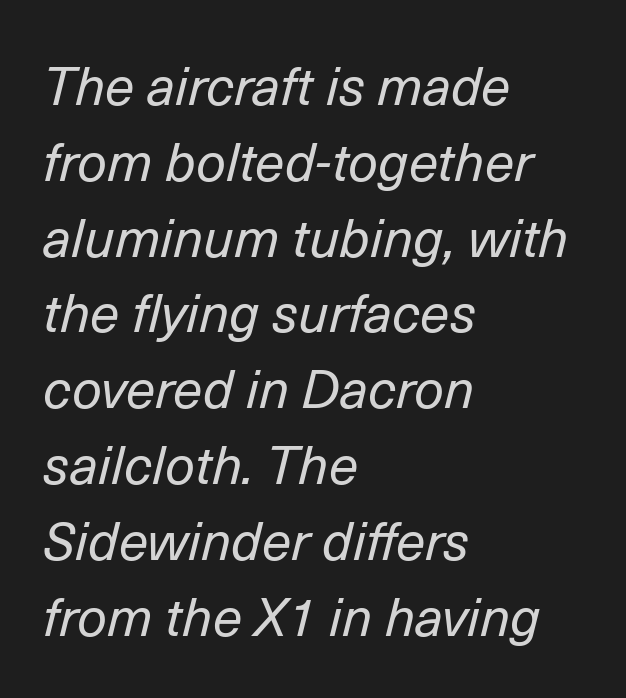
The image shows 53 px regular-weight type, italic (leaning right); set left-aligned, normal line spacing (1.43x), normal letter spacing, not underlined; low stroke contrast and a medium x-height.
